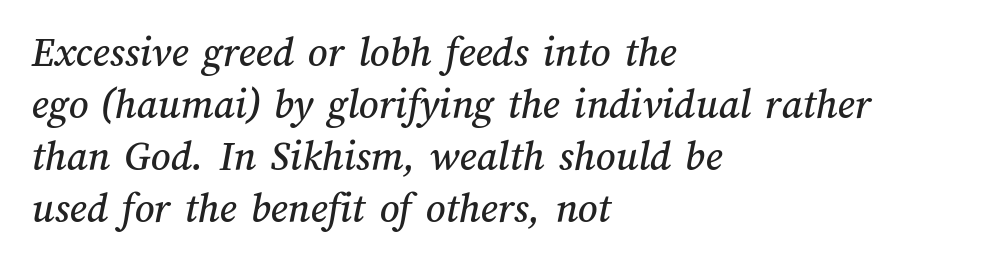
{"width": "normal", "stroke_contrast": "medium", "x_height": "medium", "monospaced": "no", "underline": "no", "align": "left", "line_spacing_ratio": 1.21, "letter_spacing": "normal", "letter_spacing_em": 0.0, "glyph_px": 43}
